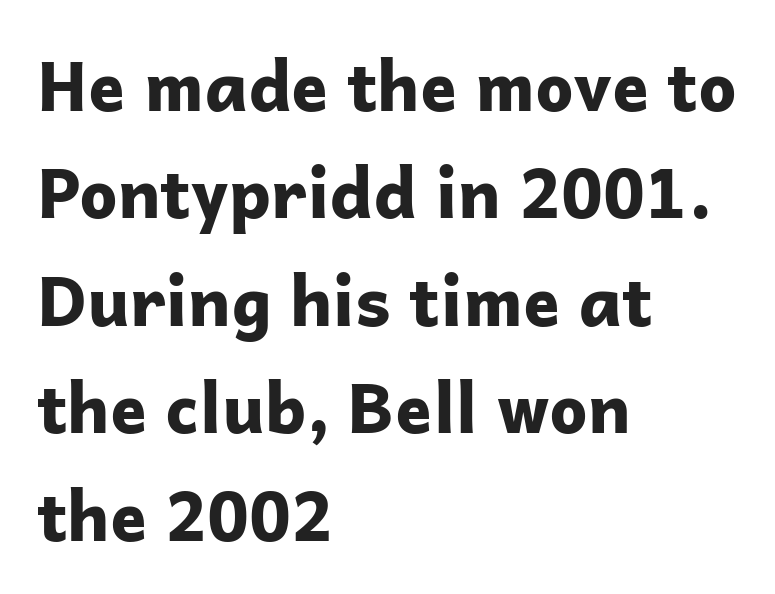
Q: Is the text bold? A: Yes.
Q: Is the text italic (slanted)? A: No, it is upright.
Q: Is the typeface a serif or a sans-serif typeface? A: Sans-serif.
Q: Is the text underlined? A: No.
Q: How is the paragraph aligned? A: Left-aligned.
Q: Is the spacing between letters normal or unusually wide? A: Normal.
Q: Is the spacing between lines tight, normal or loose? A: Normal.
Q: Width (condensed, normal, or wide)? A: Normal.
Q: Stroke contrast? A: Low.
Q: x-height? A: Medium.
Q: Monospaced? A: No.
